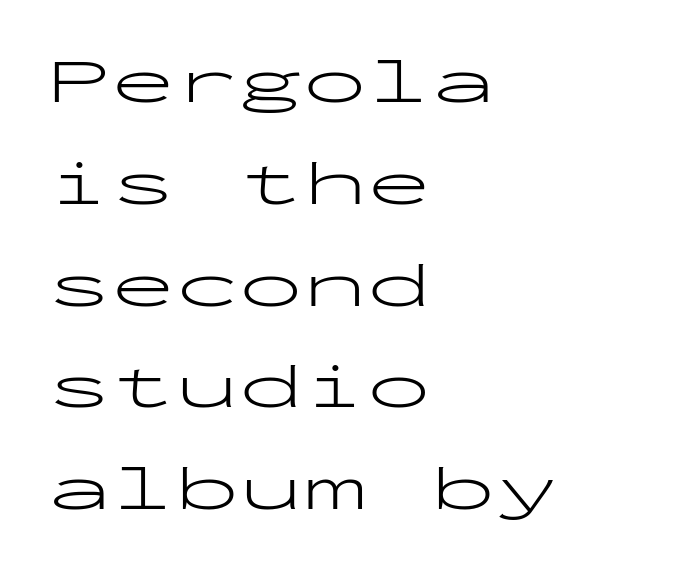
The image shows 64 px light, wide sans-serif type, upright, monospaced; set left-aligned, normal line spacing (1.59x), normal letter spacing, not underlined; low stroke contrast and a medium x-height.
